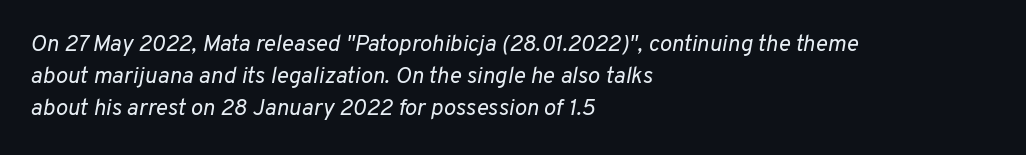
The image shows 23 px text type, italic (leaning right); set left-aligned, normal line spacing (1.4x), normal letter spacing, not underlined.
